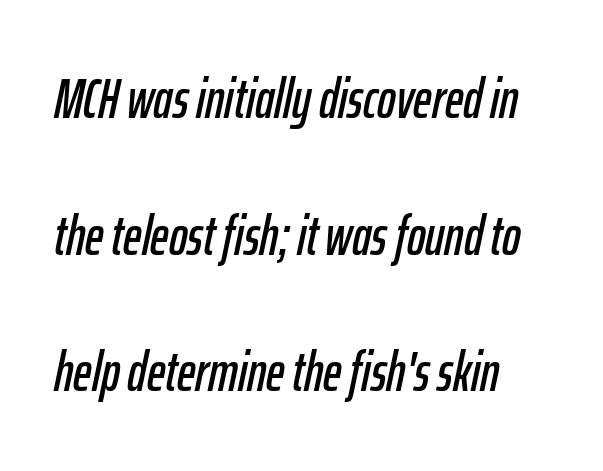
The image shows 56 px condensed type, italic (leaning right); set left-aligned, loose line spacing (2.44x), normal letter spacing, not underlined; low stroke contrast and a medium x-height.
